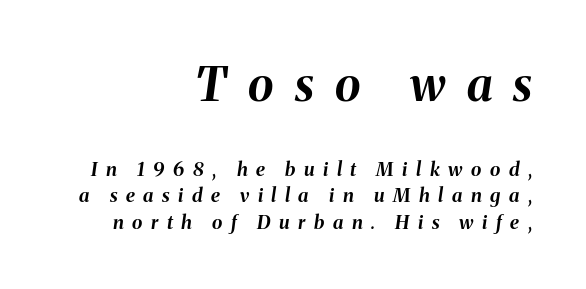
The image shows 47 px bold type, italic (leaning right); set right-aligned, normal line spacing (1.39x), unusually wide letter spacing (+0.45 em), not underlined; the first (top) block is 2.47x larger; medium stroke contrast and a medium x-height.
